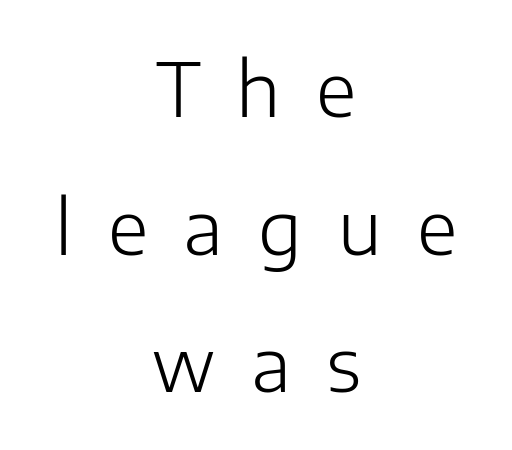
Typeset on center — no edge is straight. The foot of each line stays bare and open. The rendering uses natural spacing where letterforms have individual widths. Rendered with straight, roman letterforms. In terms of letterspacing, this is a distinctly airy, spread setting. A quiet, ordinary-to-light weight characterises the typeface.
